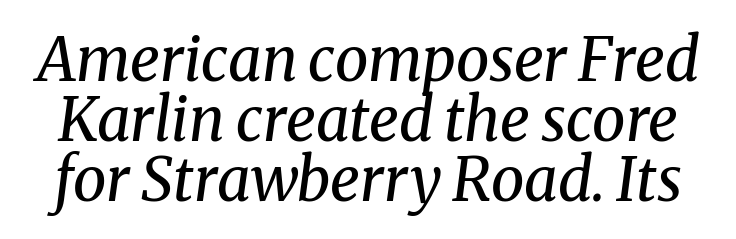
The image shows 60 px regular-weight serif type, italic (leaning right); set tight line spacing (1.0x), normal letter spacing, not underlined; medium stroke contrast and a medium x-height.
